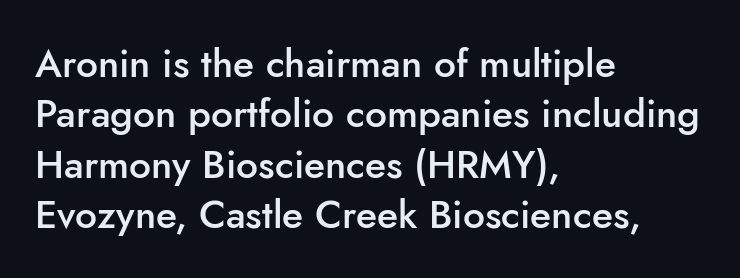
Q: Is the text bold? A: Semi-bold.
Q: Is the text italic (slanted)? A: No, it is upright.
Q: Is the typeface a serif or a sans-serif typeface? A: Sans-serif.
Q: Is the text underlined? A: No.
Q: How is the paragraph aligned? A: Left-aligned.
Q: Is the spacing between letters normal or unusually wide? A: Normal.
Q: Is the spacing between lines tight, normal or loose? A: Normal.
Q: Width (condensed, normal, or wide)? A: Normal.
Q: Stroke contrast? A: Low.
Q: x-height? A: Small.
Q: Monospaced? A: No.
